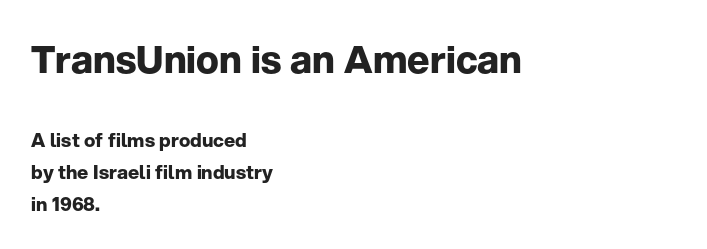
The image shows 38 px bold sans-serif type, upright; set left-aligned, normal line spacing (1.69x), normal letter spacing, not underlined; the first (top) block is 2.0x larger; low stroke contrast and a medium x-height.
